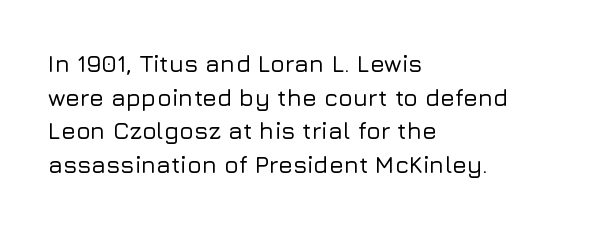
Leading matches the norm, producing a regular column. Every stem runs plumb, perpendicular to the baseline. Underline: absent. In CSS terms this would be text-align: left. Here the glyphs are tracked normally, forming tight word shapes.
